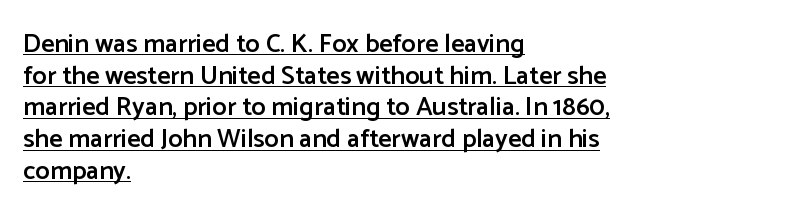
{"italic": "no", "bold": "semi", "underline": "yes", "align": "left", "line_spacing_ratio": 1.22, "letter_spacing": "normal", "letter_spacing_em": 0.0, "glyph_px": 26}
